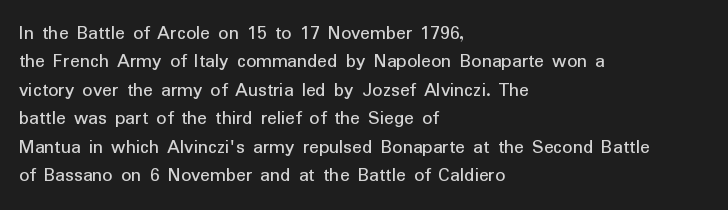
Q: Is the text bold? A: No.
Q: Is the text italic (slanted)? A: No, it is upright.
Q: Is the text underlined? A: No.
Q: How is the paragraph aligned? A: Left-aligned.
Q: Is the spacing between letters normal or unusually wide? A: Normal.
Q: Is the spacing between lines tight, normal or loose? A: Normal.
